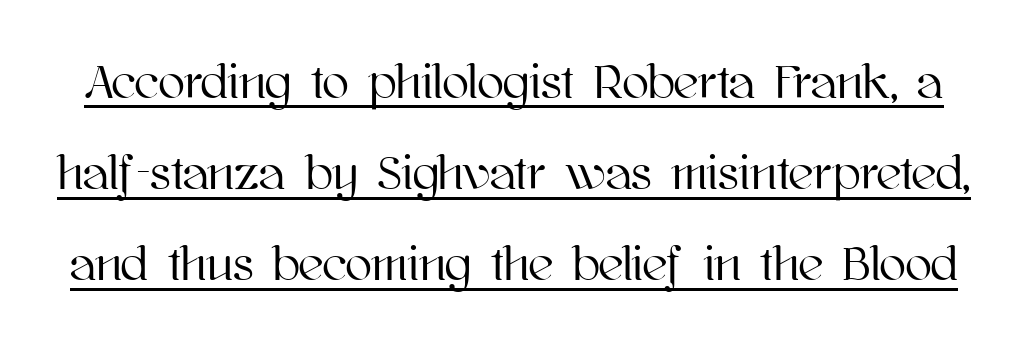
The image shows 49 px text type, upright; set line spacing 1.86x, normal letter spacing, underlined; high stroke contrast and a medium x-height.
